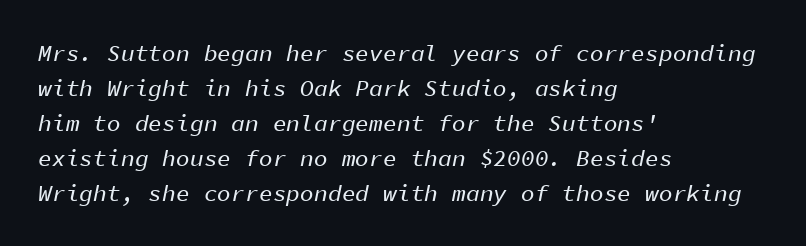
Q: Is the text italic (slanted)? A: Yes, it leans right by about 11 degrees.
Q: Is the text underlined? A: No.
Q: How is the paragraph aligned? A: Left-aligned.
Q: Is the spacing between letters normal or unusually wide? A: Normal.
Q: Is the spacing between lines tight, normal or loose? A: Normal.
